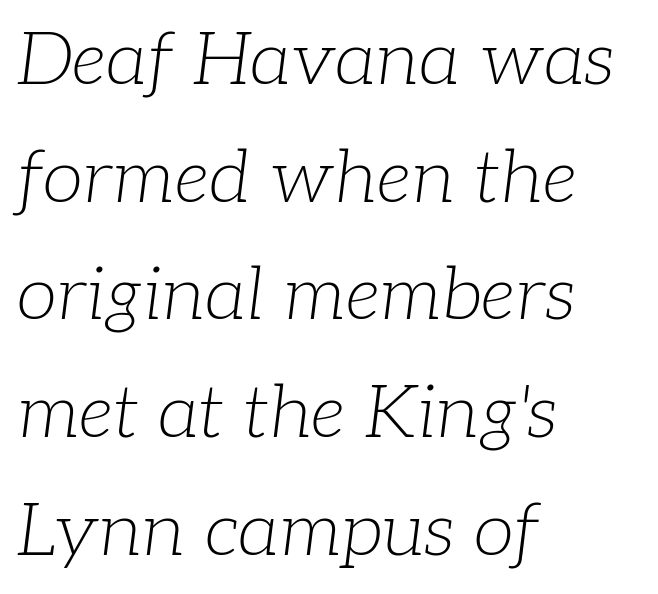
Q: Is the text bold? A: No.
Q: Is the text italic (slanted)? A: Yes, it leans right by about 7 degrees.
Q: Is the typeface a serif or a sans-serif typeface? A: Serif.
Q: Is the text underlined? A: No.
Q: How is the paragraph aligned? A: Left-aligned.
Q: Is the spacing between letters normal or unusually wide? A: Normal.
Q: Is the spacing between lines tight, normal or loose? A: Normal.
Q: Width (condensed, normal, or wide)? A: Normal.
Q: Stroke contrast? A: Low.
Q: x-height? A: Medium.
Q: Monospaced? A: No.
